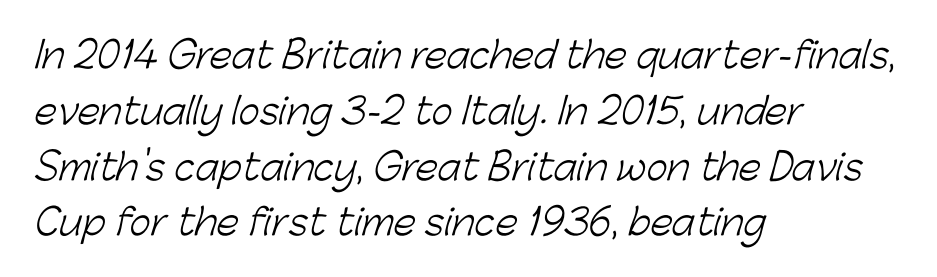
The image shows 36 px light sans-serif type; set left-aligned, normal line spacing (1.55x), normal letter spacing, not underlined; low stroke contrast and a medium x-height.
